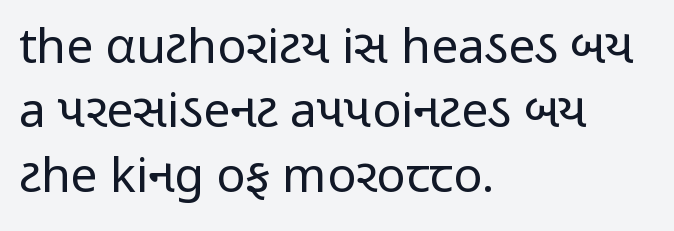
The image shows 48 px regular-weight, condensed sans-serif type, upright; set left-aligned, normal line spacing (1.34x), normal letter spacing, not underlined; low stroke contrast and a medium x-height.
